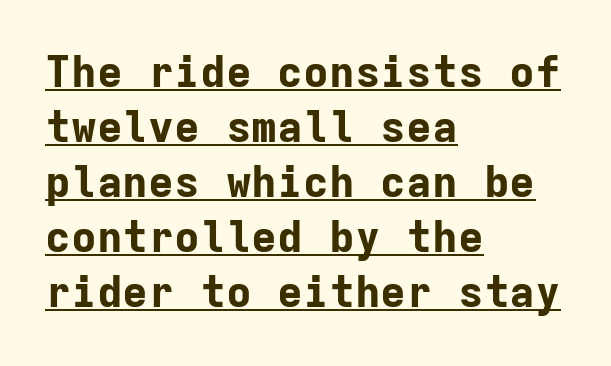
Q: Is the text bold? A: Yes.
Q: Is the text italic (slanted)? A: No, it is upright.
Q: Is the typeface a serif or a sans-serif typeface? A: Sans-serif.
Q: Is the text underlined? A: Yes.
Q: How is the paragraph aligned? A: Left-aligned.
Q: Is the spacing between letters normal or unusually wide? A: Normal.
Q: Is the spacing between lines tight, normal or loose? A: Normal.
Q: Width (condensed, normal, or wide)? A: Normal.
Q: Stroke contrast? A: Low.
Q: x-height? A: Medium.
Q: Monospaced? A: Yes.
